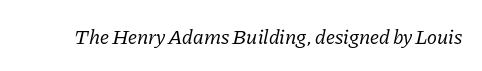
{"italic": "yes", "lean": "right", "slant_degrees": 11, "bold": "no", "underline": "no", "letter_spacing": "normal", "letter_spacing_em": 0.0, "glyph_px": 21}
